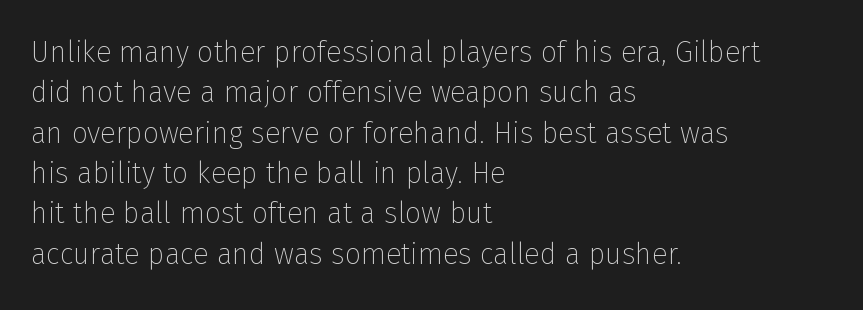
The image shows 29 px thin sans-serif type, upright; set left-aligned, normal line spacing (1.39x), normal letter spacing, not underlined; low stroke contrast and a medium x-height.
